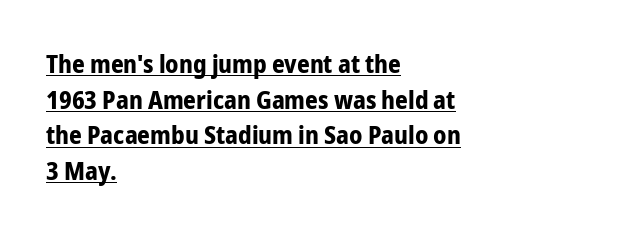
The image shows 25 px bold type, upright; set left-aligned, normal line spacing (1.43x), normal letter spacing, underlined.
